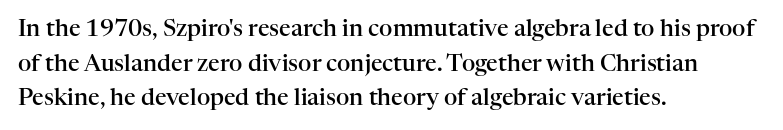
Q: Is the text bold? A: Semi-bold.
Q: Is the text italic (slanted)? A: No, it is upright.
Q: Is the text underlined? A: No.
Q: How is the paragraph aligned? A: Left-aligned.
Q: Is the spacing between letters normal or unusually wide? A: Normal.
Q: Is the spacing between lines tight, normal or loose? A: Normal.
